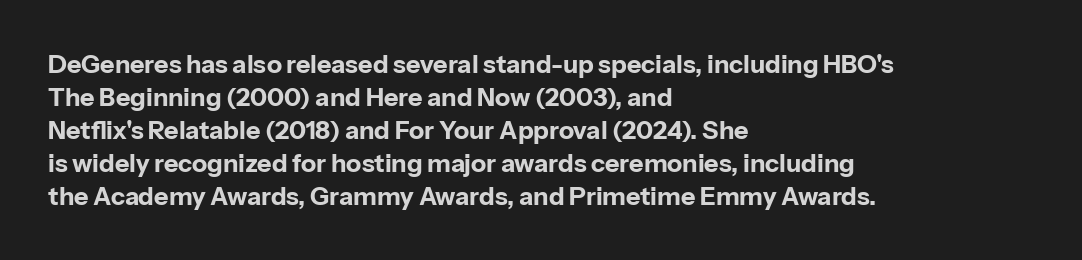
A full-strength bold gives these letters their thick strokes. The gaps between neighbouring characters are ordinary and unremarkable. The lines sit at an ordinary, default distance from one another. Descender tails drop into unmarked territory.
